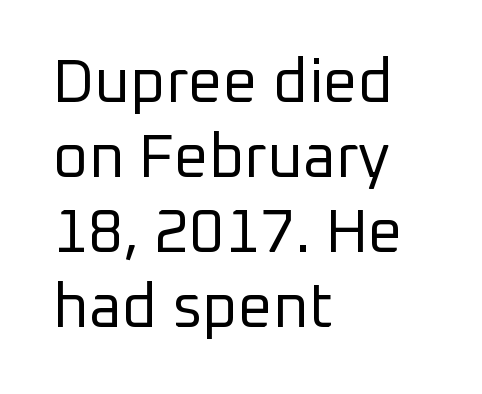
The passage shown is not underscored anywhere. The weight would be labelled regular, book, light, or lighter still. The letters stand straight up with perfectly vertical stems. Character widths vary here, with narrow letters taking less room than wide ones. Which margin do the lines hug? The left one — the right edge is uneven. You can tell from the bare stems that sans-serif type was used.
